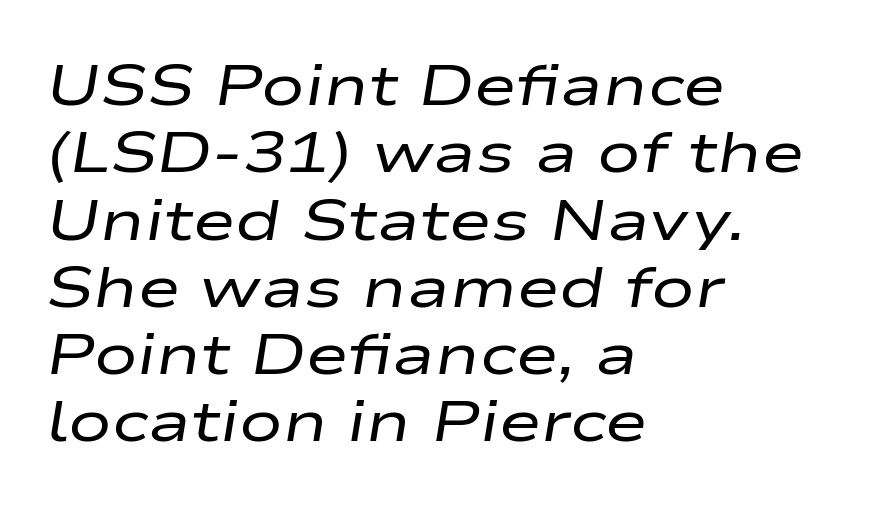
The letters sit at their default tracking, neither squeezed nor spread. The passage shown is typed in a proportional face where columns would drift. Caption: face not bold, strokes unweighted. Compared with ordinary roman type, these characters are visibly tilted.
